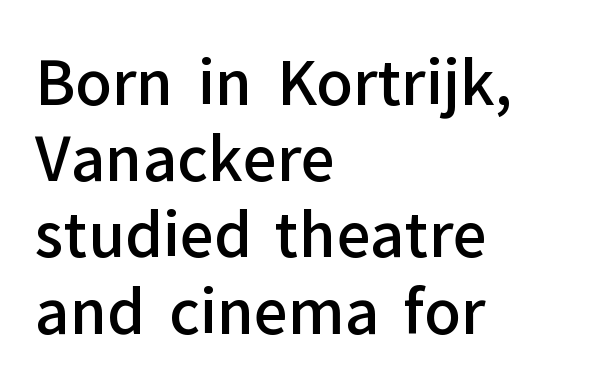
The typesetting leans somewhat heavy: a semibold. A typesetter would label this face a sans. Check under the words: just untouched page. The lettering holds an erect, upright posture throughout. This rendering leaves character spacing at its baseline value.
